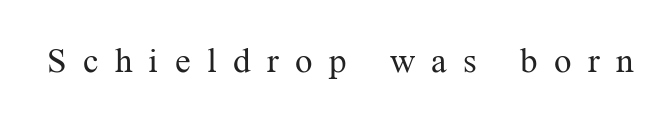
The image shows 35 px regular-weight serif type, upright; set unusually wide letter spacing (+0.47 em), not underlined; medium stroke contrast and a medium x-height.
